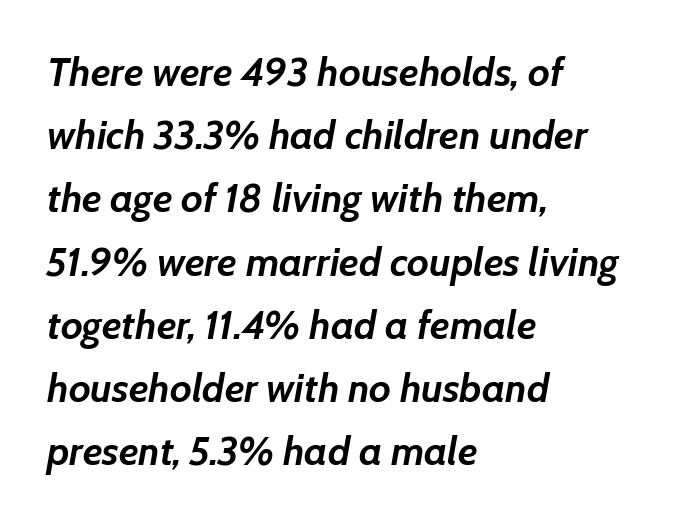
Q: Is the text bold? A: Yes.
Q: Is the text italic (slanted)? A: Yes, it leans right by about 7 degrees.
Q: Is the text underlined? A: No.
Q: How is the paragraph aligned? A: Left-aligned.
Q: Is the spacing between letters normal or unusually wide? A: Normal.
Q: Is the spacing between lines tight, normal or loose? A: Normal.
Q: Width (condensed, normal, or wide)? A: Normal.
Q: Stroke contrast? A: Low.
Q: x-height? A: Medium.
Q: Monospaced? A: No.
